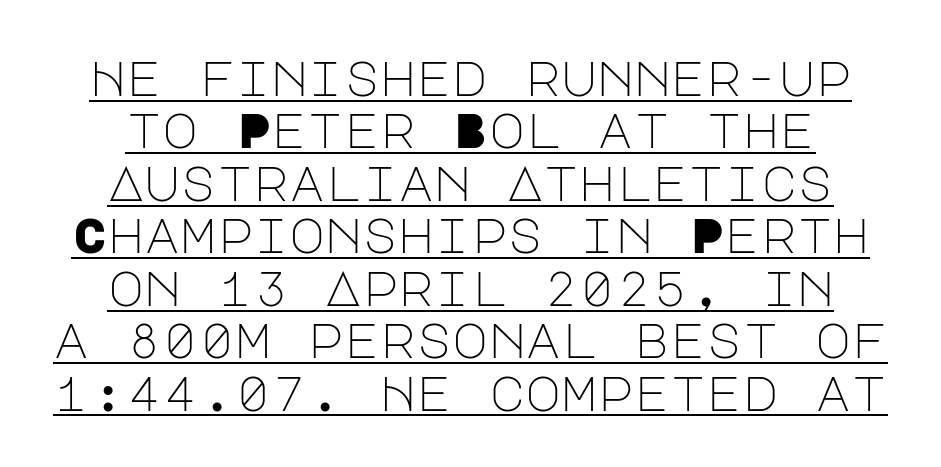
{"serif": "no", "italic": "no", "bold": "no", "weight": "light", "width": "normal", "stroke_contrast": "low", "x_height": "large", "underline": "yes", "line_spacing": "tight", "line_spacing_ratio": 1.07, "letter_spacing": "normal", "letter_spacing_em": 0.0, "glyph_px": 49}
